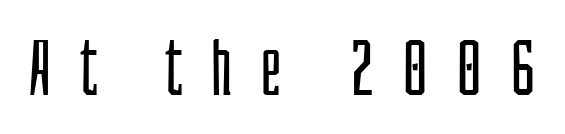
Q: Is the text bold? A: No.
Q: Is the text italic (slanted)? A: No, it is upright.
Q: Is the typeface a serif or a sans-serif typeface? A: Sans-serif.
Q: Is the text underlined? A: No.
Q: Is the spacing between letters normal or unusually wide? A: Unusually wide.
Q: Width (condensed, normal, or wide)? A: Condensed.
Q: Stroke contrast? A: Low.
Q: x-height? A: Large.
Q: Monospaced? A: No.
